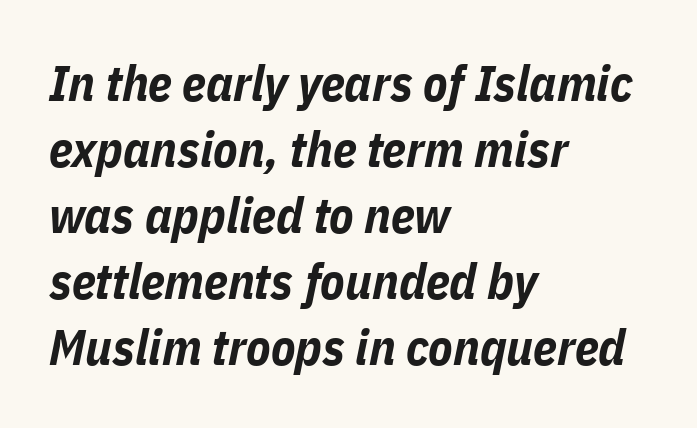
The designer left line spacing at the default. Summary of weight: heavy, a full bold. Does extra space separate the letters? No, they use regular spacing. The setting favours the left margin, as ordinary paragraphs usually do. Characters are canted at an angle relative to the baseline's perpendicular.
